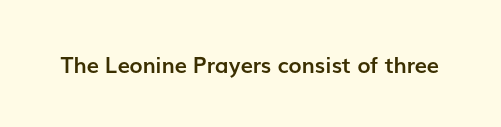
Q: Is the text bold? A: Yes.
Q: Is the text italic (slanted)? A: No, it is upright.
Q: Is the text underlined? A: No.
Q: Is the spacing between letters normal or unusually wide? A: Normal.
